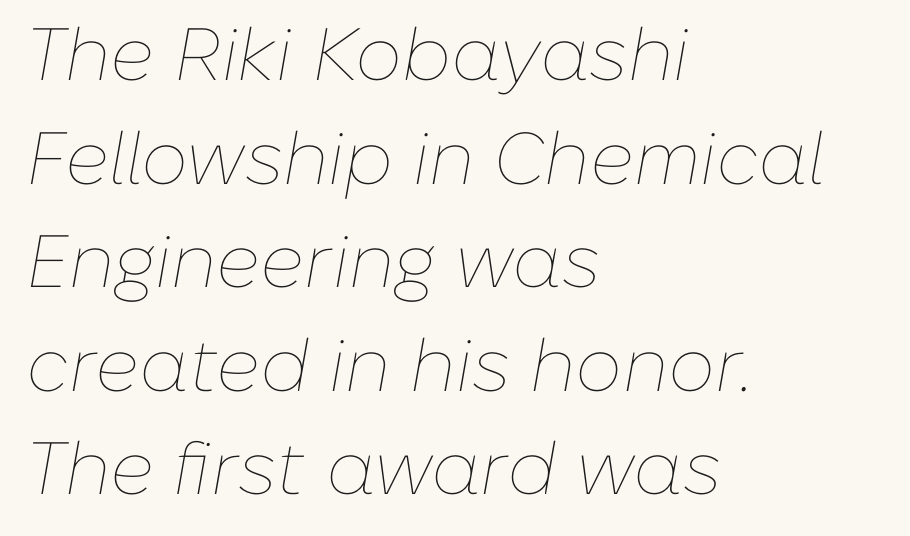
The image shows 74 px thin type, italic (leaning right); set left-aligned, normal line spacing (1.4x), normal letter spacing, not underlined; low stroke contrast and a medium x-height.
